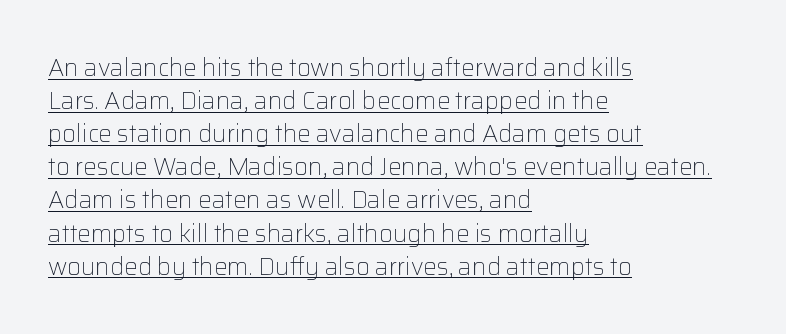
The strokes are not fattened; the text isn't bold. A classic flush-left, rag-right setting is used for this passage. Standard letterfit; no display-style spreading of the glyphs. The space between consecutive lines is moderate. Students, observe the line beneath the letters — that is underlining. Italic? Not at all — the glyphs are vertical.
